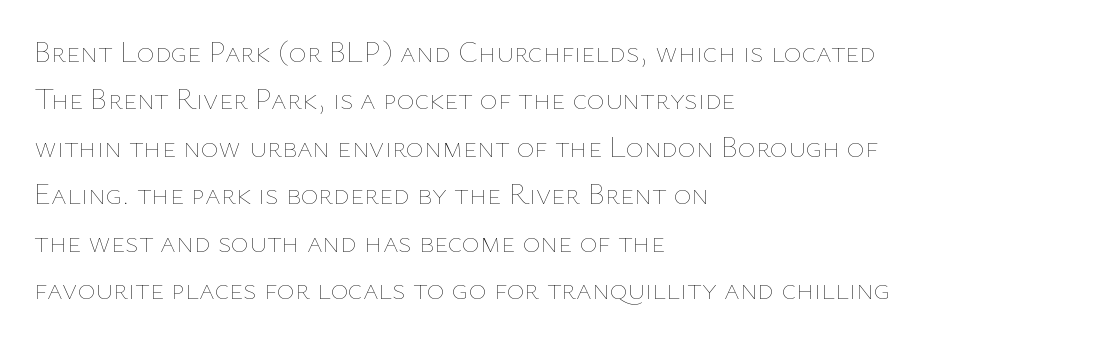
Is the stroke heavy? The answer is a plain regular-or-lighter. The paragraph has a hard left edge and a soft right edge. Regular leading. The type sits square on the baseline with zero lean.
